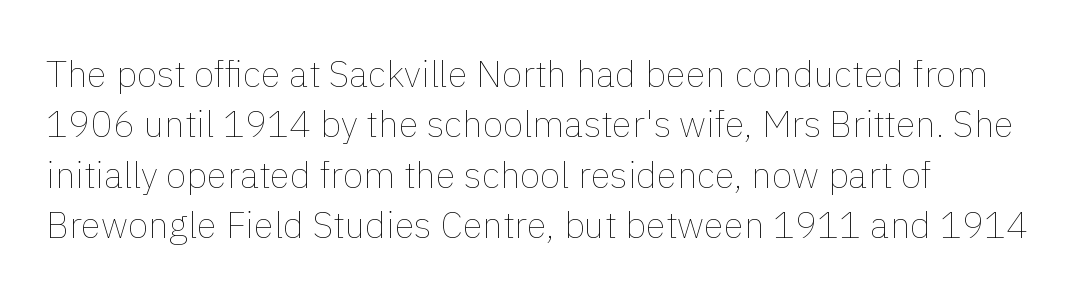
Q: Is the text bold? A: No.
Q: Is the text italic (slanted)? A: No, it is upright.
Q: Is the text underlined? A: No.
Q: How is the paragraph aligned? A: Left-aligned.
Q: Is the spacing between letters normal or unusually wide? A: Normal.
Q: Is the spacing between lines tight, normal or loose? A: Normal.
Q: Width (condensed, normal, or wide)? A: Normal.
Q: Stroke contrast? A: Low.
Q: x-height? A: Medium.
Q: Monospaced? A: No.
